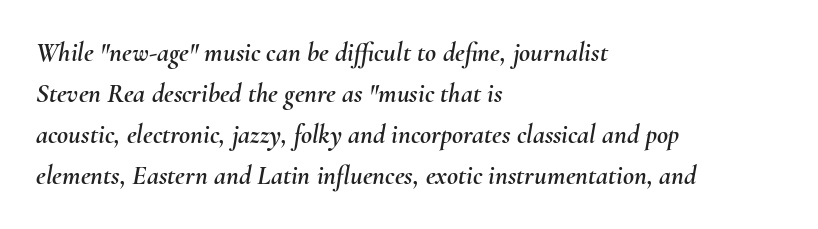
Q: Is the text italic (slanted)? A: Yes, it leans right by about 10 degrees.
Q: Is the text underlined? A: No.
Q: How is the paragraph aligned? A: Left-aligned.
Q: Is the spacing between letters normal or unusually wide? A: Normal.
Q: Is the spacing between lines tight, normal or loose? A: Normal.
